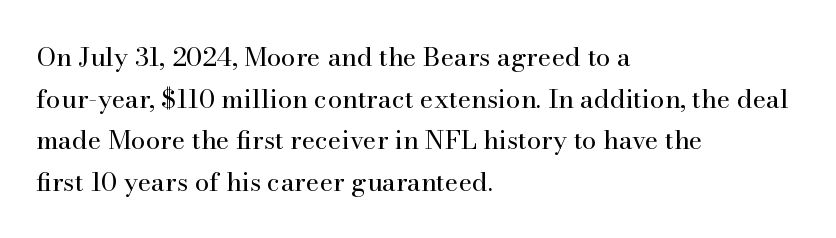
Q: Is the text bold? A: No.
Q: Is the text italic (slanted)? A: No, it is upright.
Q: Is the text underlined? A: No.
Q: How is the paragraph aligned? A: Left-aligned.
Q: Is the spacing between letters normal or unusually wide? A: Normal.
Q: Is the spacing between lines tight, normal or loose? A: Normal.
